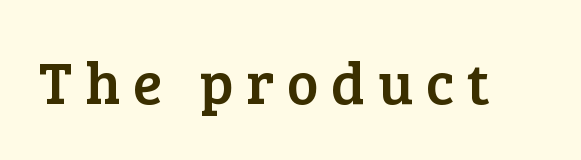
The image shows 60 px serif type, upright; set unusually wide letter spacing (+0.21 em), not underlined; low stroke contrast and a medium x-height.
